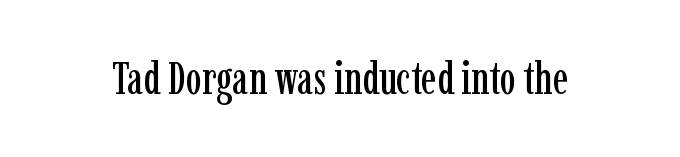
The image shows 45 px condensed serif type, upright; set normal letter spacing, not underlined; low stroke contrast and a medium x-height.
